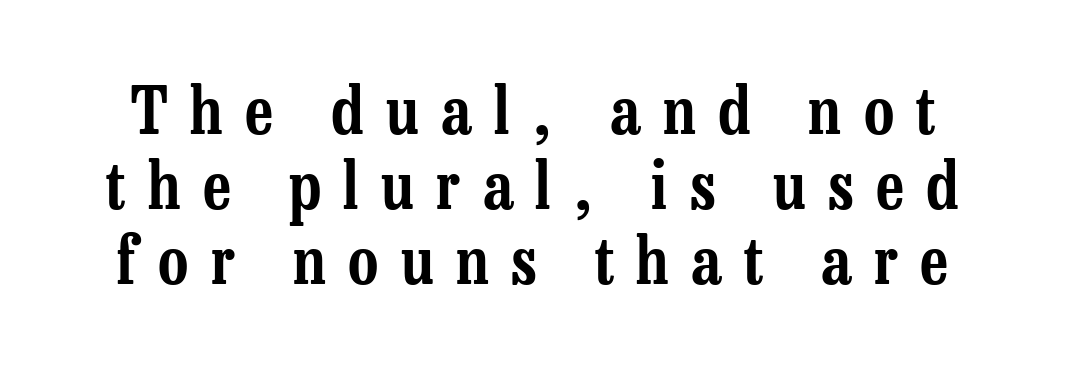
The image shows 66 px condensed serif type, upright; set tight line spacing (1.14x), unusually wide letter spacing (+0.34 em), not underlined; low stroke contrast and a medium x-height.
